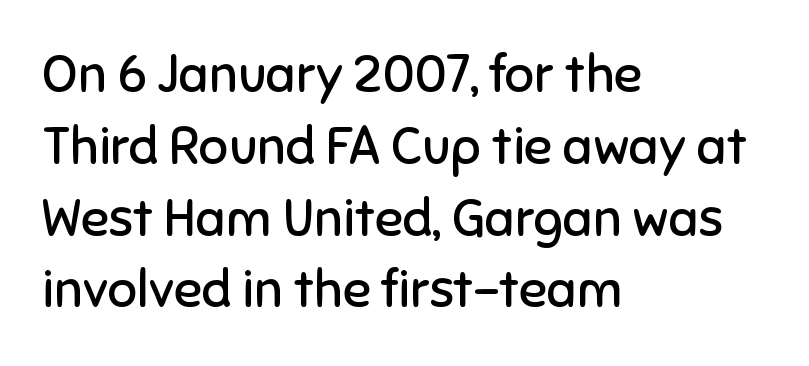
{"serif": "no", "italic": "no", "bold": "no", "weight": "regular", "width": "normal", "stroke_contrast": "low", "x_height": "medium", "monospaced": "no", "underline": "no", "align": "left", "line_spacing": "normal", "line_spacing_ratio": 1.38, "letter_spacing": "normal", "letter_spacing_em": 0.0, "glyph_px": 52}
